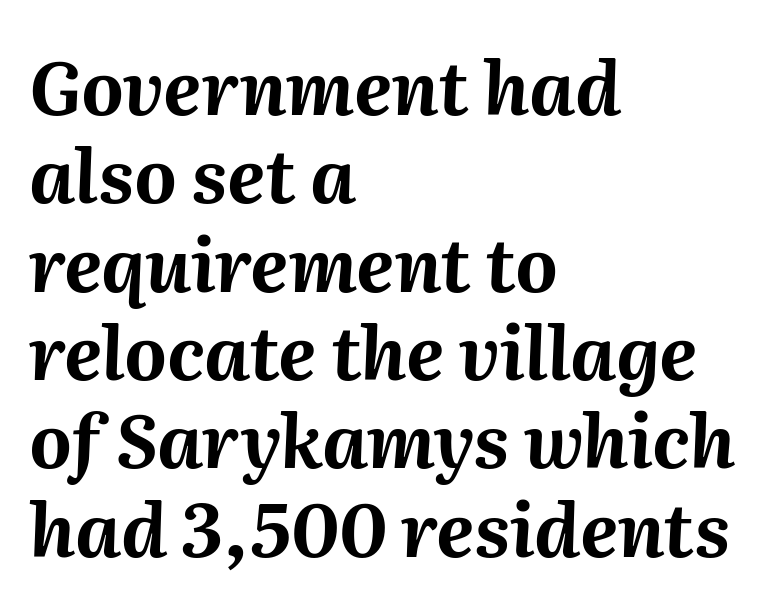
The image shows 73 px bold type, italic (leaning right); set left-aligned, line spacing 1.21x, normal letter spacing, not underlined; medium stroke contrast and a medium x-height.
